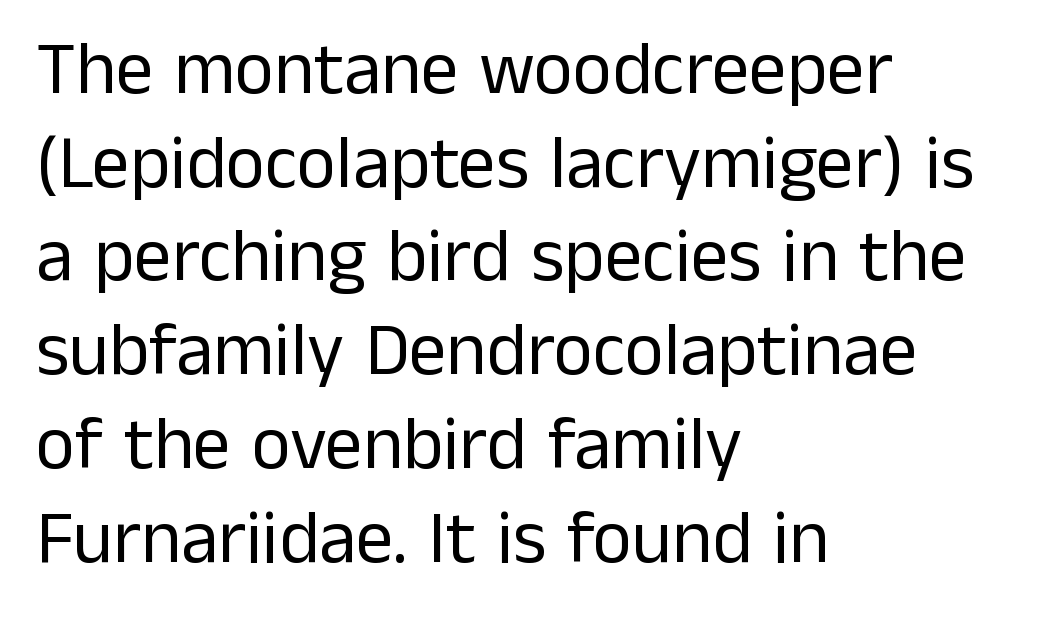
The image shows 75 px regular-weight sans-serif type, upright; set left-aligned, normal line spacing (1.25x), normal letter spacing, not underlined; low stroke contrast and a medium x-height.
